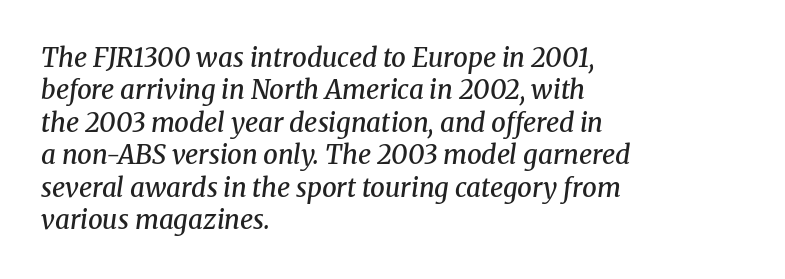
The space between consecutive lines is moderate. Casual observation: everything's shoved over to the left. No word sits above an underline. Notice how the stems are inclined rather than vertical — that's the hallmark of italics.
